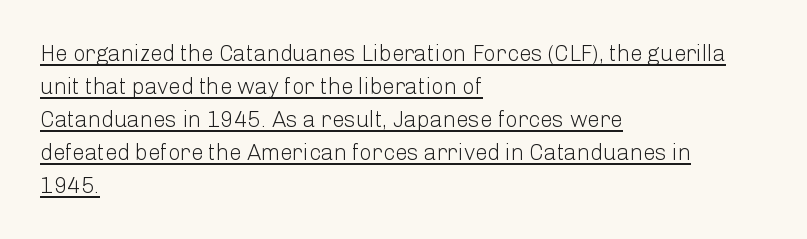
Q: Is the text bold? A: No.
Q: Is the text italic (slanted)? A: No, it is upright.
Q: Is the text underlined? A: Yes.
Q: How is the paragraph aligned? A: Left-aligned.
Q: Is the spacing between letters normal or unusually wide? A: Normal.
Q: Is the spacing between lines tight, normal or loose? A: Normal.
